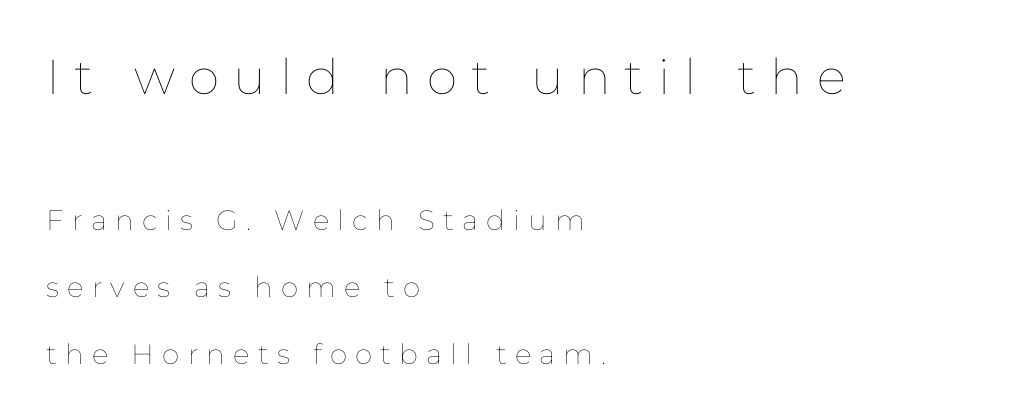
The image shows 49 px thin type, upright; set left-aligned, loose line spacing (2.39x), unusually wide letter spacing (+0.29 em), not underlined; the first (top) block is 1.75x larger; low stroke contrast and a medium x-height.
